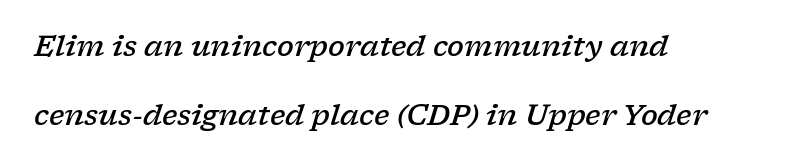
The image shows 28 px semibold, wide serif type, italic (leaning right); set left-aligned, loose line spacing (2.45x), normal letter spacing, not underlined; low stroke contrast and a medium x-height.
